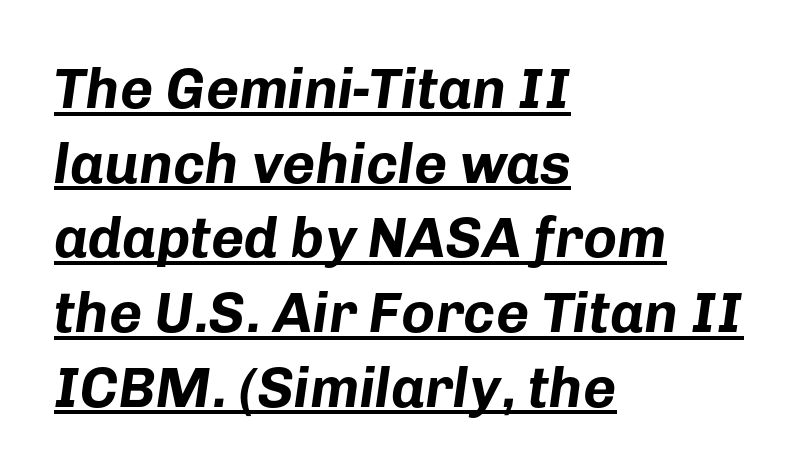
The image shows 57 px bold type, italic (leaning right); set left-aligned, normal line spacing (1.31x), normal letter spacing, underlined; low stroke contrast and a medium x-height.
